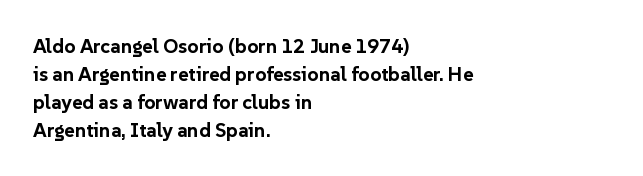
Q: Is the text bold? A: Yes.
Q: Is the text italic (slanted)? A: No, it is upright.
Q: Is the text underlined? A: No.
Q: How is the paragraph aligned? A: Left-aligned.
Q: Is the spacing between letters normal or unusually wide? A: Normal.
Q: Is the spacing between lines tight, normal or loose? A: Normal.
